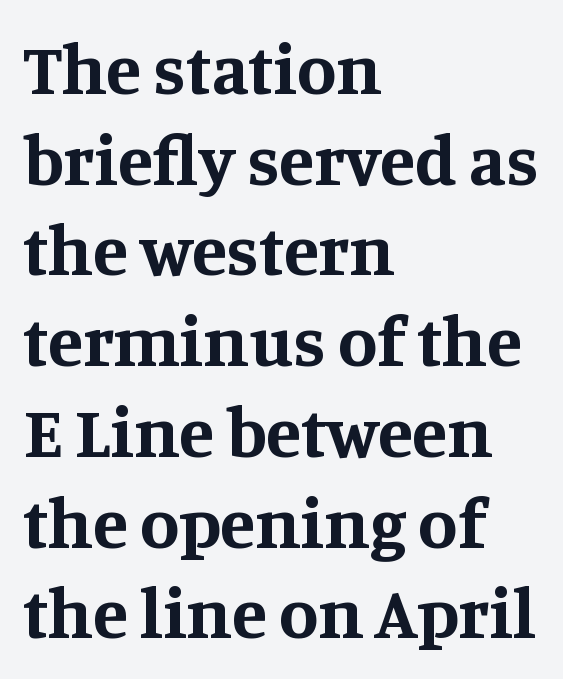
Clear beneath every line of the passage. The letters are bold, with thick, heavy strokes. To sum up the face: it has serifs. Proportional: the letters do not fall into vertical columns. Summary of vertical rhythm: regular, with standard interline spacing.
